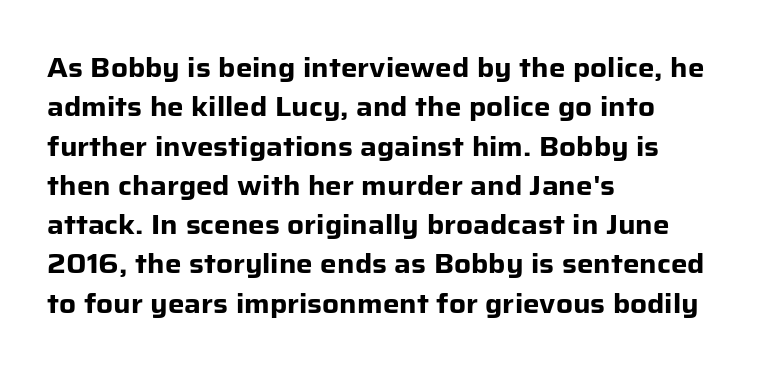
The image shows 26 px bold type, upright; set left-aligned, normal line spacing (1.51x), normal letter spacing, not underlined.
